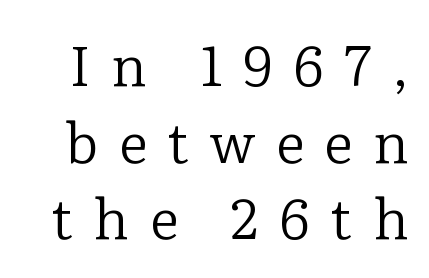
{"serif": "yes", "italic": "no", "bold": "no", "weight": "regular", "width": "normal", "stroke_contrast": "low", "x_height": "medium", "monospaced": "no", "underline": "no", "line_spacing": "normal", "line_spacing_ratio": 1.37, "letter_spacing": "wide", "letter_spacing_em": 0.37, "glyph_px": 56}
